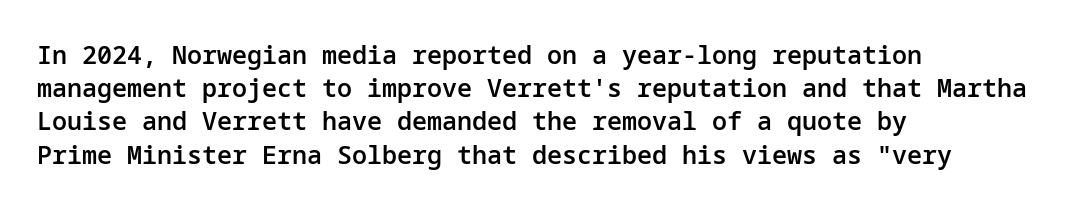
Q: Is the text bold? A: Semi-bold.
Q: Is the text italic (slanted)? A: No, it is upright.
Q: Is the text underlined? A: No.
Q: How is the paragraph aligned? A: Left-aligned.
Q: Is the spacing between letters normal or unusually wide? A: Normal.
Q: Is the spacing between lines tight, normal or loose? A: Normal.
